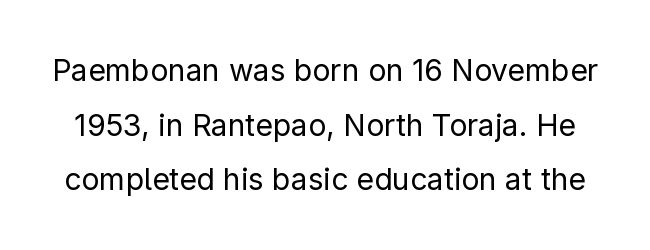
You can tell it's not italic because the verticals are truly vertical. Looks like regular typesetting: each glyph gets only the width it needs. Each row of text sits above clean, open space. Compared with typical body copy, the letter spacing here is the same. In terms of letterform style, serifs are entirely absent. No letter is thick-stroked: the sample isn't bold.
